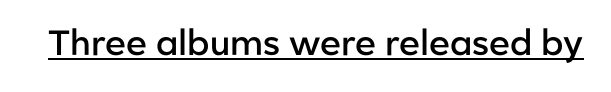
The specimen reads as upright at a glance. The horizontal fit of the characters is conventional and even. Note the varied advance widths — an 'i' is clearly narrower than an 'm'. To sum up the face: it is a sans, with no serifs. The face used here is a semibold: visibly heavier than regular, lighter than bold.
